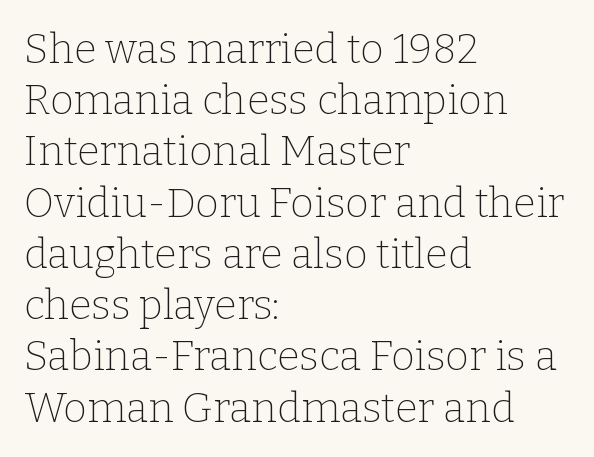
A roman cut, with each character standing at attention. A bare baseline throughout the passage. Horizontally, the lines are justified to the leading edge only. Nobody touched the tracking dial on this one. The leading is moderate, giving the passage an even texture.
